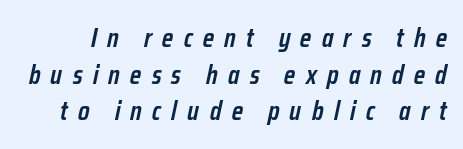
Notice how descenders clear the ascenders below comfortably — that's standard leading. Check the space under the baseline: it is left empty. Short note: letters widely spaced. On the weight axis this lands at semibold, roughly 600.
